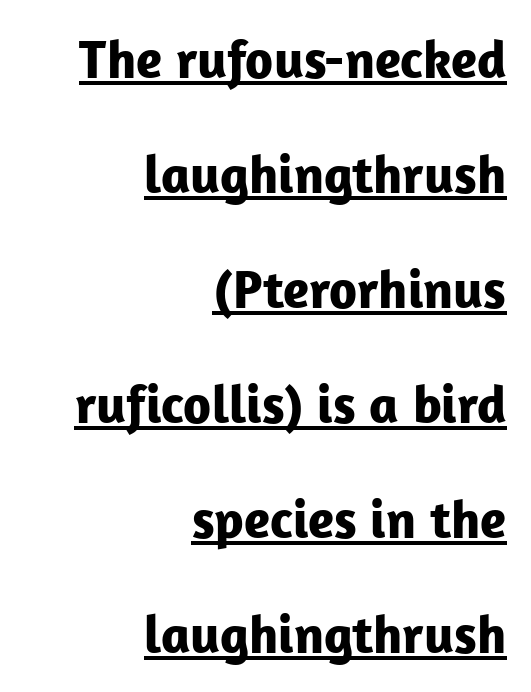
{"serif": "no", "italic": "no", "bold": "yes", "weight": "bold", "width": "normal", "stroke_contrast": "low", "x_height": "medium", "monospaced": "no", "underline": "yes", "align": "right", "line_spacing": "loose", "line_spacing_ratio": 2.13, "letter_spacing": "normal", "letter_spacing_em": 0.0, "glyph_px": 54}
